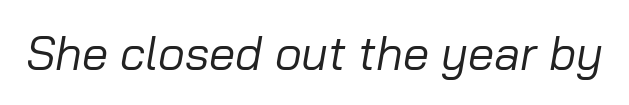
The image shows 47 px regular-weight type, italic (leaning right); set normal letter spacing, not underlined; low stroke contrast and a medium x-height.
